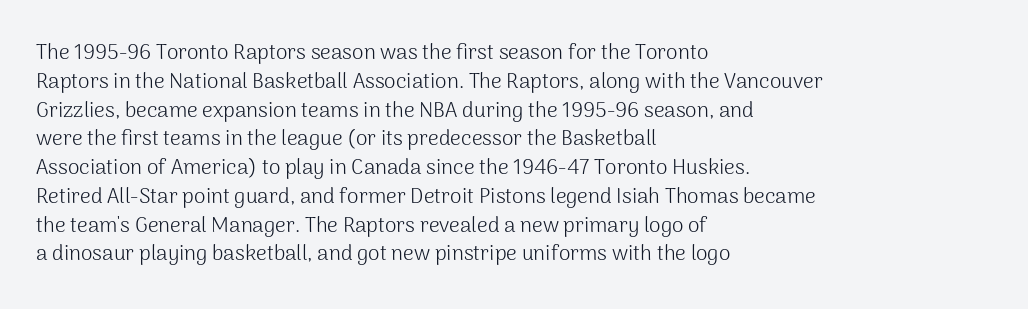
Q: Is the text bold? A: No.
Q: Is the text italic (slanted)? A: No, it is upright.
Q: Is the text underlined? A: No.
Q: How is the paragraph aligned? A: Left-aligned.
Q: Is the spacing between letters normal or unusually wide? A: Normal.
Q: Is the spacing between lines tight, normal or loose? A: Normal.
